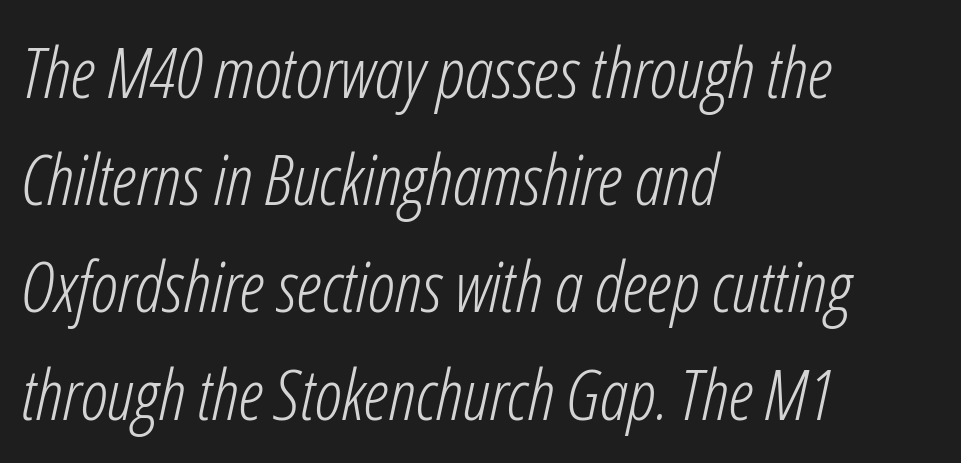
The image shows 71 px light, condensed type, italic (leaning right); set left-aligned, normal line spacing (1.51x), normal letter spacing, not underlined; low stroke contrast and a medium x-height.
